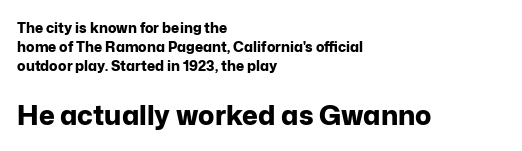
The image shows 27 px bold type, upright; set left-aligned, normal line spacing (1.34x), normal letter spacing, not underlined; the second (bottom) block is 1.93x larger.
